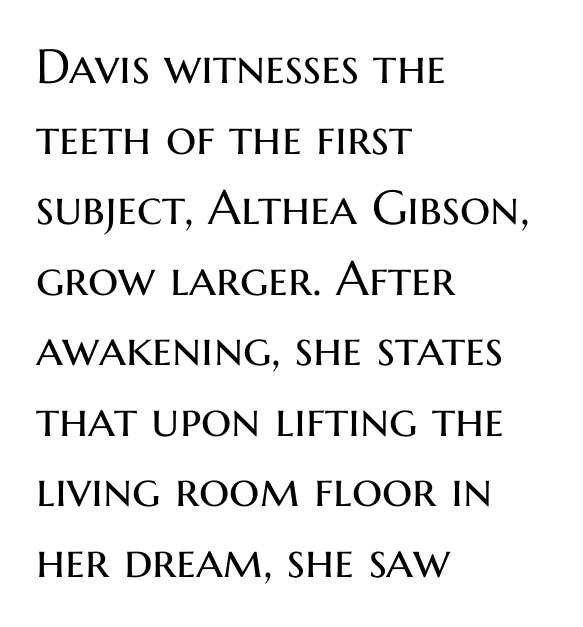
The image shows 48 px regular-weight sans-serif type, upright; set left-aligned, normal line spacing (1.47x), normal letter spacing, not underlined; medium stroke contrast and a medium x-height.
